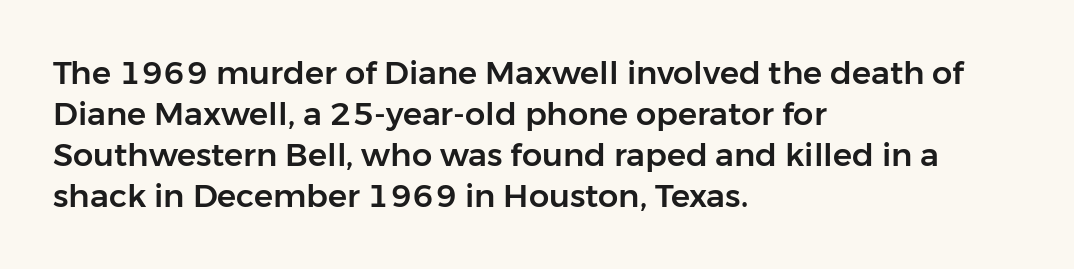
The image shows 32 px sans-serif type, upright; set left-aligned, normal line spacing (1.28x), normal letter spacing, not underlined; low stroke contrast and a medium x-height.
